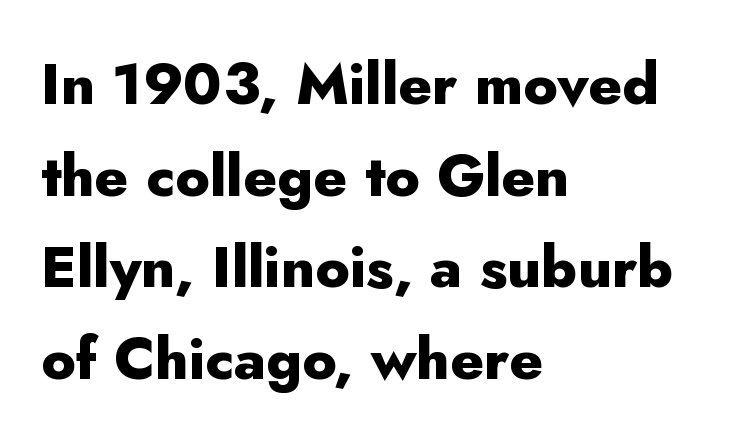
The image shows 58 px heavy sans-serif type, upright; set left-aligned, normal line spacing (1.58x), normal letter spacing, not underlined; low stroke contrast and a small x-height.
